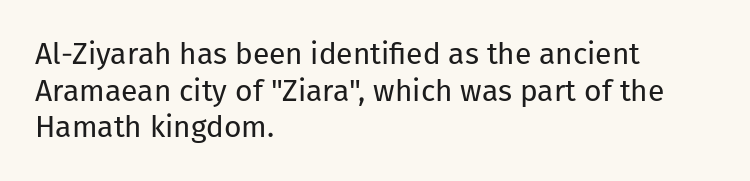
{"serif": "no", "italic": "no", "bold": "no", "weight": "regular", "width": "normal", "stroke_contrast": "low", "x_height": "medium", "monospaced": "no", "underline": "no", "align": "left", "line_spacing_ratio": 1.22, "letter_spacing": "normal", "letter_spacing_em": 0.0, "glyph_px": 30}
